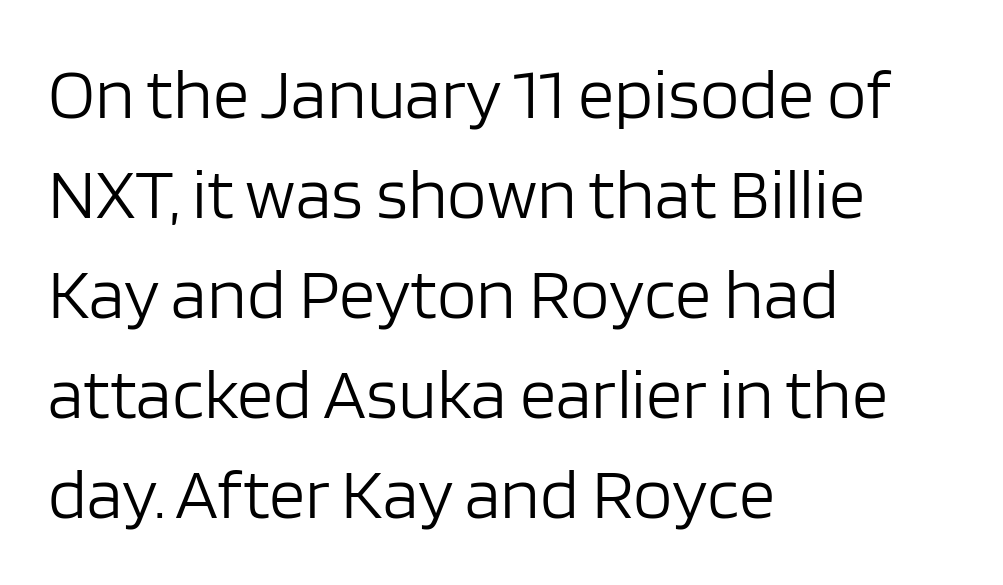
{"serif": "no", "italic": "no", "bold": "no", "weight": "light", "width": "normal", "stroke_contrast": "low", "x_height": "large", "monospaced": "no", "underline": "no", "align": "left", "line_spacing": "normal", "line_spacing_ratio": 1.39, "letter_spacing": "normal", "letter_spacing_em": 0.0, "glyph_px": 72}
